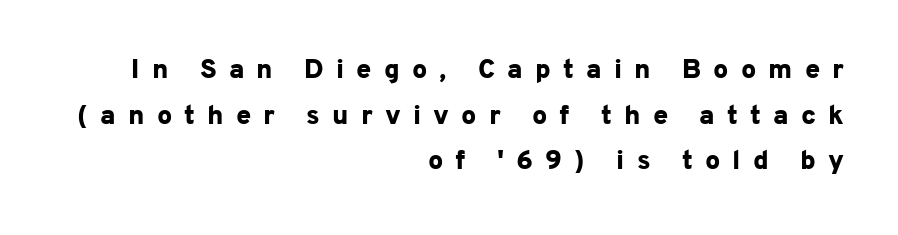
The image shows 27 px bold type, upright; set right-aligned, normal line spacing (1.69x), unusually wide letter spacing (+0.45 em), not underlined.
